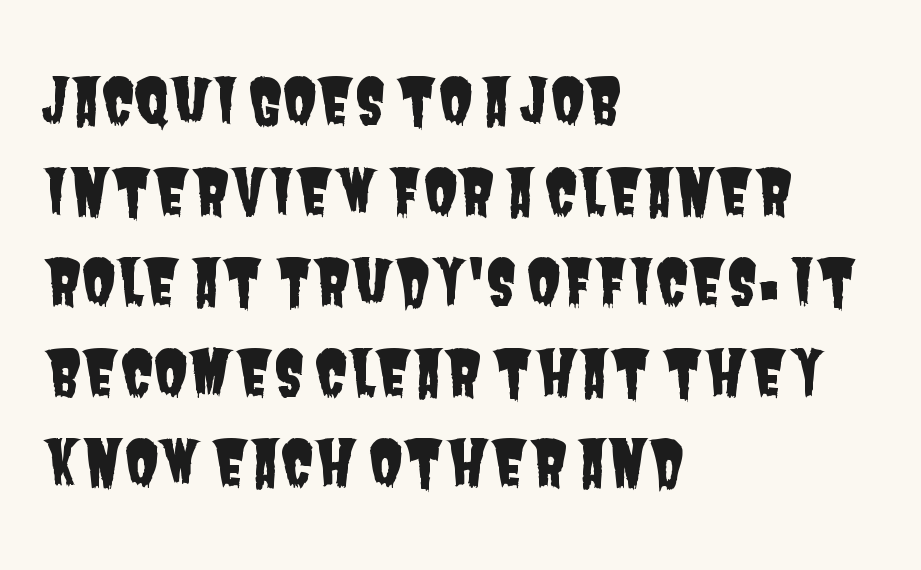
A classic flush-left, rag-right setting is used for this passage. This sample has the flowing, uneven cadence of proportional lettering. This rendering leaves character spacing at its baseline value. Rows of type keep a routine distance in the vertical direction.
